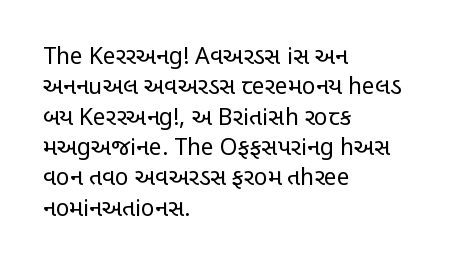
{"italic": "no", "bold": "no", "underline": "no", "align": "left", "line_spacing": "normal", "line_spacing_ratio": 1.32, "letter_spacing": "normal", "letter_spacing_em": 0.0, "glyph_px": 23}
